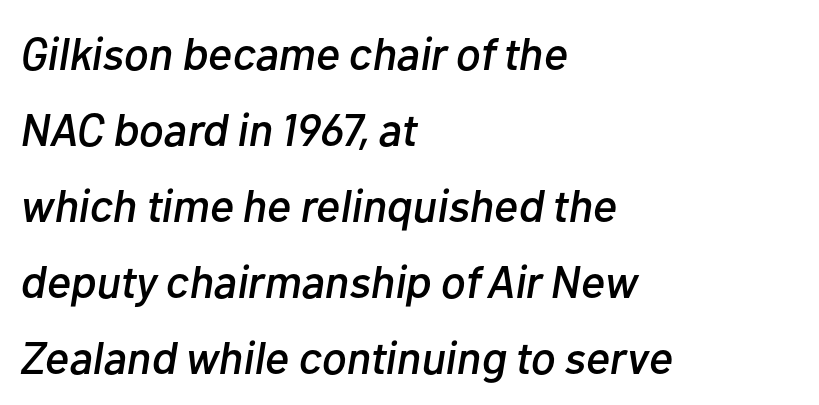
Line beginnings align vertically; line endings do not. The whole block is typeset with a tilt. Only glyphs here, with clear space below each row. Does extra space separate the letters? No, they use regular spacing.
